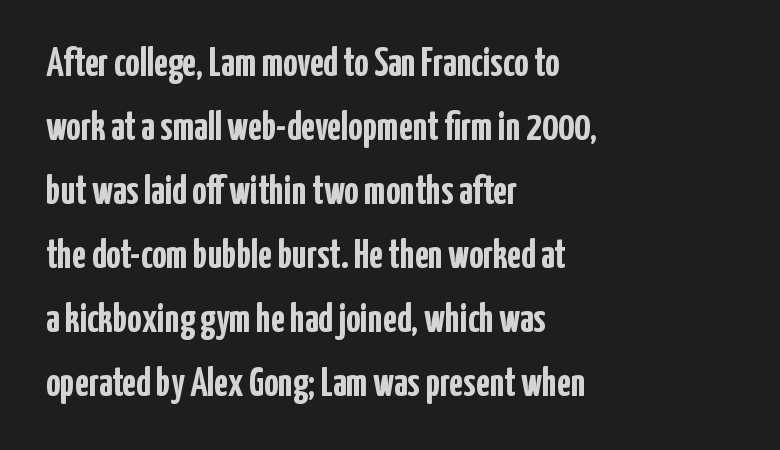
Q: Is the text bold? A: Yes.
Q: Is the text italic (slanted)? A: No, it is upright.
Q: Is the typeface a serif or a sans-serif typeface? A: Sans-serif.
Q: Is the text underlined? A: No.
Q: How is the paragraph aligned? A: Left-aligned.
Q: Is the spacing between letters normal or unusually wide? A: Normal.
Q: Is the spacing between lines tight, normal or loose? A: Normal.
Q: Width (condensed, normal, or wide)? A: Condensed.
Q: Stroke contrast? A: Low.
Q: x-height? A: Medium.
Q: Monospaced? A: No.
